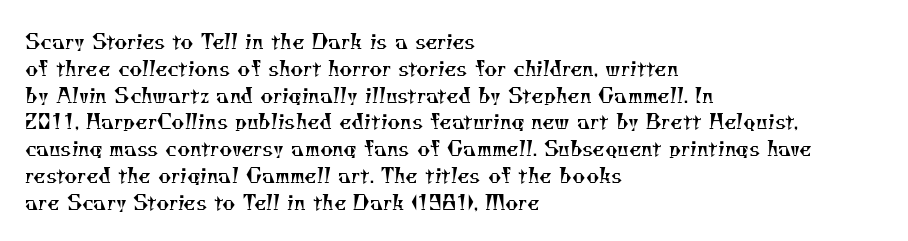
Q: Is the text bold? A: No.
Q: Is the text underlined? A: No.
Q: How is the paragraph aligned? A: Left-aligned.
Q: Is the spacing between letters normal or unusually wide? A: Normal.
Q: Is the spacing between lines tight, normal or loose? A: Normal.
